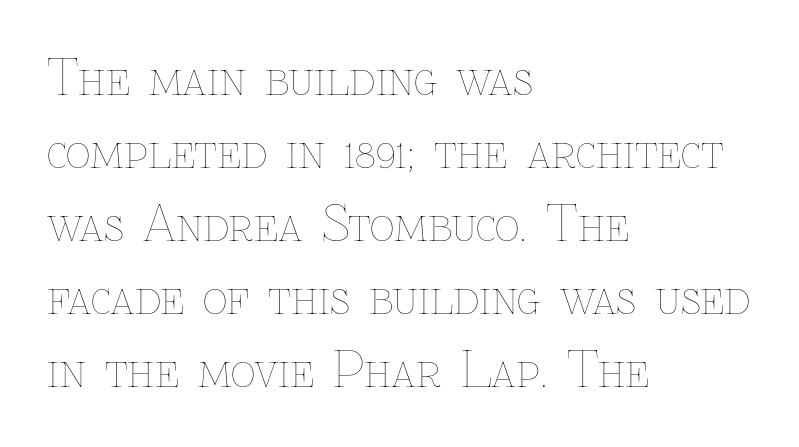
What's the leading like? Ordinary, nothing unusual. Letters have the restrained weight of plain body copy at most. The passage shown has conventional tracking throughout. The axis of the letterforms is exactly vertical. Words float on clear page, feet unadorned. These lines are rendered in a variable-pitch font.
